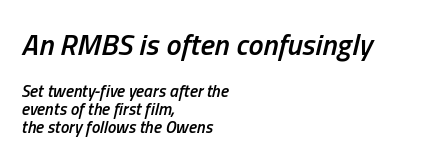
Q: Is the text bold? A: Semi-bold.
Q: Is the text italic (slanted)? A: Yes, it leans right by about 13 degrees.
Q: Is the text underlined? A: No.
Q: How is the paragraph aligned? A: Left-aligned.
Q: Is the spacing between letters normal or unusually wide? A: Normal.
Q: Is the spacing between lines tight, normal or loose? A: Tight.
Q: Which block of text is set in a larger size, the first (top) or the second (bottom)? A: The first (top) one.
Q: Width (condensed, normal, or wide)? A: Condensed.
Q: Stroke contrast? A: Low.
Q: x-height? A: Medium.
Q: Monospaced? A: No.
